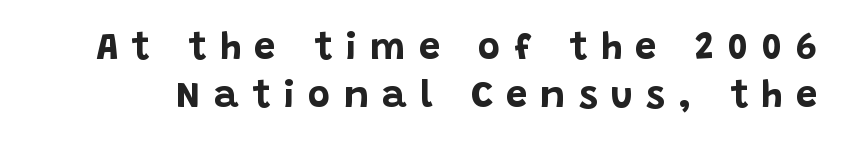
Strong, thick strokes mark this as bold type. Each word looks stretched out because of the extra space between its letters. This sample uses an upright cut, with every glyph sitting square on the baseline. Note the varied advance widths — an 'i' is clearly narrower than an 'm'. Serif or sans? Sans — the stroke terminals are bare. The block of text has a typical density, with ordinary space between rows.
